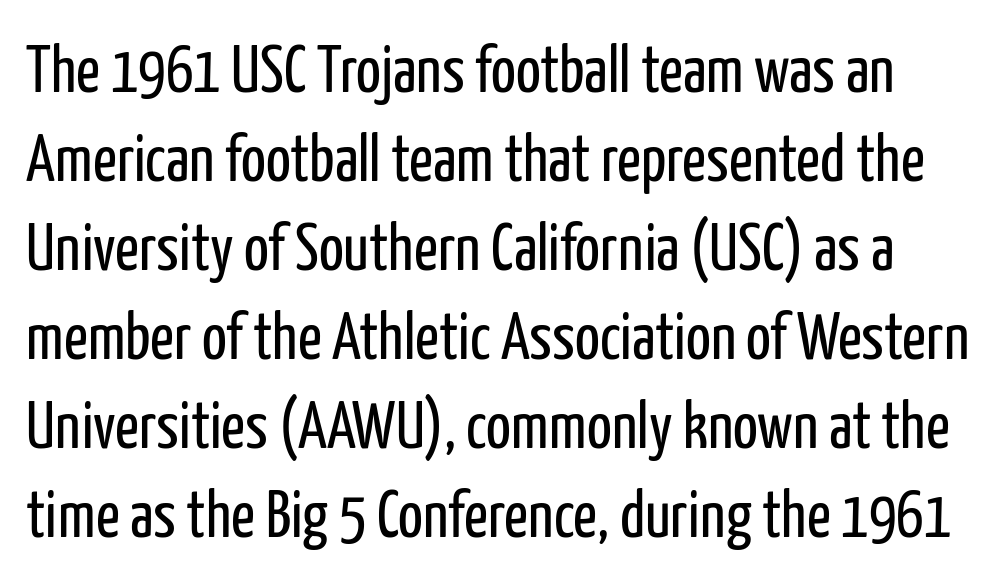
The image shows 66 px regular-weight, condensed sans-serif type, upright; set normal line spacing (1.35x), normal letter spacing, not underlined; low stroke contrast and a medium x-height.
